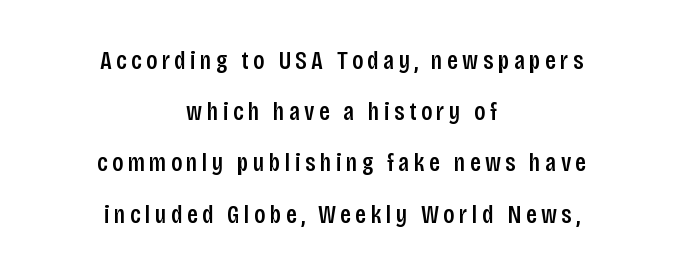
Q: Is the text italic (slanted)? A: No, it is upright.
Q: Is the text underlined? A: No.
Q: How is the paragraph aligned? A: Centered.
Q: Is the spacing between lines tight, normal or loose? A: Loose.
